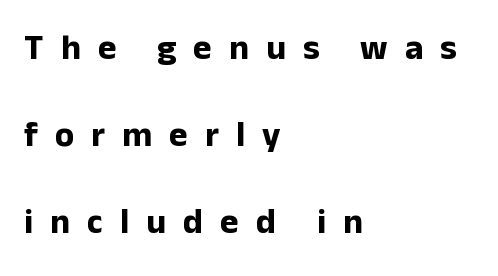
{"serif": "no", "italic": "no", "bold": "yes", "weight": "bold", "width": "normal", "stroke_contrast": "low", "x_height": "medium", "monospaced": "no", "underline": "no", "align": "left", "line_spacing": "loose", "line_spacing_ratio": 2.48, "letter_spacing": "wide", "letter_spacing_em": 0.49, "glyph_px": 35}
